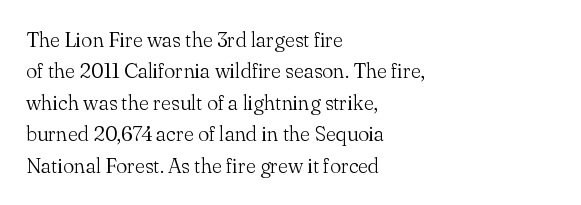
The image shows 21 px text type, upright; set left-aligned, normal line spacing (1.5x), normal letter spacing, not underlined.
